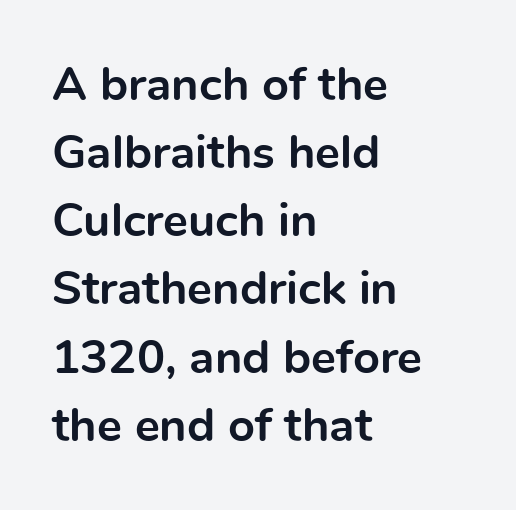
Q: Is the text bold? A: Yes.
Q: Is the text italic (slanted)? A: No, it is upright.
Q: Is the typeface a serif or a sans-serif typeface? A: Sans-serif.
Q: Is the text underlined? A: No.
Q: How is the paragraph aligned? A: Left-aligned.
Q: Is the spacing between letters normal or unusually wide? A: Normal.
Q: Is the spacing between lines tight, normal or loose? A: Normal.
Q: Width (condensed, normal, or wide)? A: Normal.
Q: x-height? A: Medium.
Q: Monospaced? A: No.
